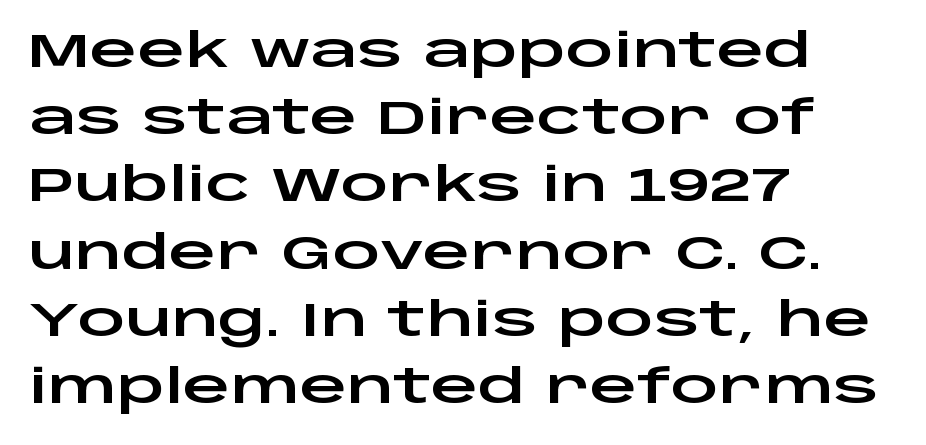
The image shows 47 px wide sans-serif type, upright; set left-aligned, normal line spacing (1.43x), normal letter spacing, not underlined; low stroke contrast and a large x-height.
